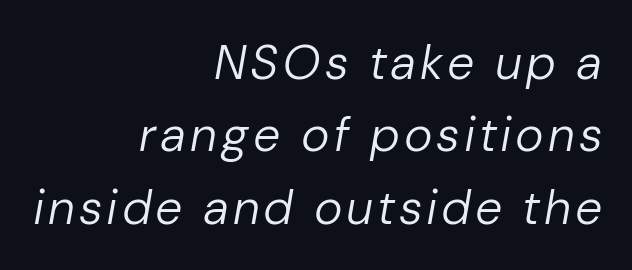
Each letter keeps its own natural width here, so spacing adapts to shape. On a weight scale, this lands at 450 or below. Horizontally, the lines are justified to the trailing edge only. Normally led — the rows are evenly, conventionally spaced.
